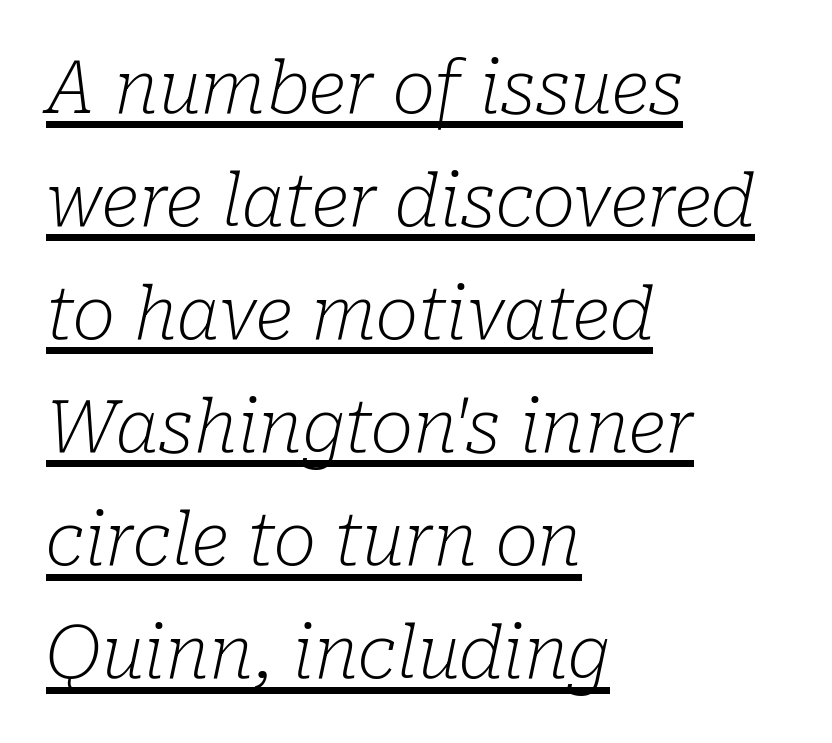
The lettering tilts uniformly, giving the passage an italic look. Observe the ordinary spacing: letters are neighbours, not strangers. The weight tops out at a normal text grade. These lines are set flush left with a ragged right edge. Does the leading feel generous? No, just average. Proportional: the letters do not fall into vertical columns.
